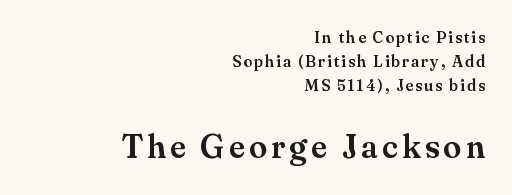
Q: Is the text italic (slanted)? A: No, it is upright.
Q: Is the typeface a serif or a sans-serif typeface? A: Serif.
Q: Is the text underlined? A: No.
Q: How is the paragraph aligned? A: Right-aligned.
Q: Is the spacing between lines tight, normal or loose? A: Normal.
Q: Which block of text is set in a larger size, the first (top) or the second (bottom)? A: The second (bottom) one.
Q: Width (condensed, normal, or wide)? A: Normal.
Q: Stroke contrast? A: Medium.
Q: x-height? A: Small.
Q: Monospaced? A: No.
